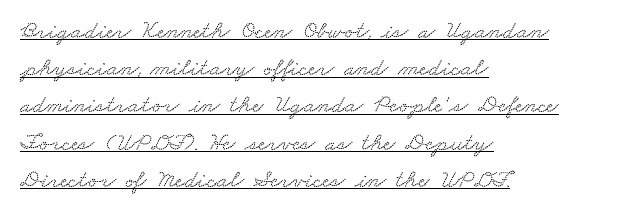
Q: Is the text underlined? A: Yes.
Q: How is the paragraph aligned? A: Left-aligned.
Q: Is the spacing between letters normal or unusually wide? A: Normal.
Q: Is the spacing between lines tight, normal or loose? A: Normal.
